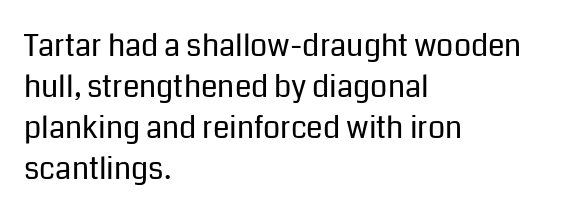
The image shows 30 px regular-weight sans-serif type, upright; set left-aligned, normal line spacing (1.37x), normal letter spacing, not underlined; low stroke contrast and a medium x-height.
